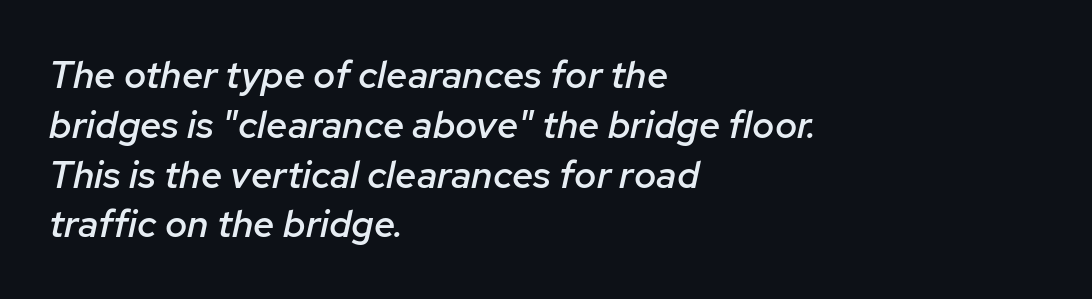
{"italic": "yes", "lean": "right", "slant_degrees": 12, "bold": "semi", "weight": "semibold", "width": "normal", "stroke_contrast": "low", "x_height": "medium", "monospaced": "no", "underline": "no", "align": "left", "line_spacing": "normal", "line_spacing_ratio": 1.31, "letter_spacing": "normal", "letter_spacing_em": 0.0, "glyph_px": 38}
